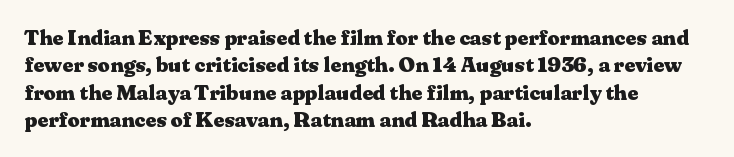
{"italic": "no", "bold": "yes", "underline": "no", "align": "left", "line_spacing": "normal", "line_spacing_ratio": 1.3, "letter_spacing": "normal", "letter_spacing_em": 0.0, "glyph_px": 21}
